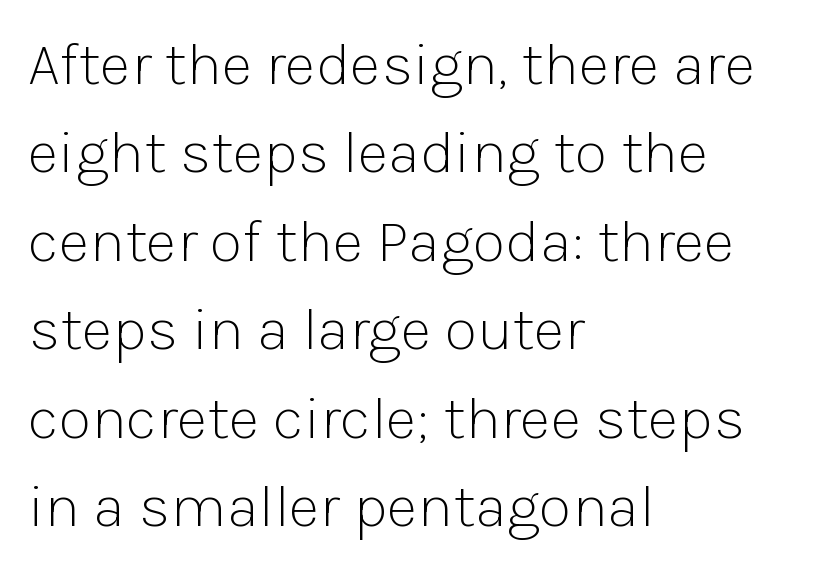
{"serif": "no", "italic": "no", "bold": "no", "weight": "light", "width": "normal", "stroke_contrast": "low", "x_height": "medium", "monospaced": "no", "underline": "no", "align": "left", "line_spacing": "normal", "line_spacing_ratio": 1.45, "letter_spacing": "normal", "letter_spacing_em": 0.0, "glyph_px": 61}
